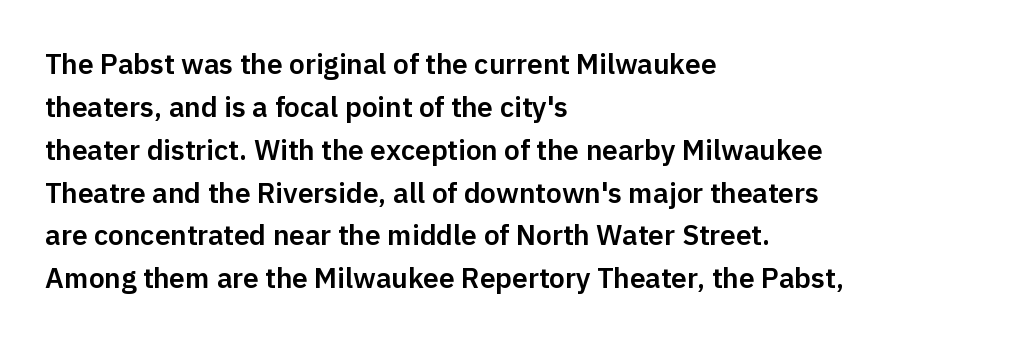
The image shows 28 px sans-serif type, upright; set left-aligned, normal line spacing (1.53x), normal letter spacing, not underlined; low stroke contrast and a medium x-height.
